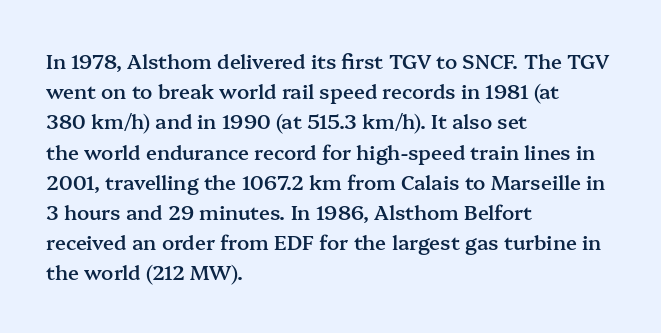
Q: Is the text bold? A: Semi-bold.
Q: Is the text italic (slanted)? A: No, it is upright.
Q: Is the text underlined? A: No.
Q: How is the paragraph aligned? A: Left-aligned.
Q: Is the spacing between letters normal or unusually wide? A: Normal.
Q: Is the spacing between lines tight, normal or loose? A: Normal.
